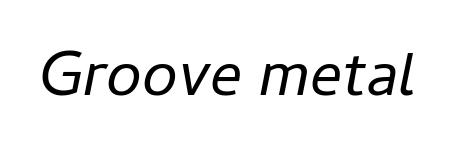
Just letters on the line, the space beneath them empty. The typography opts for an oblique posture over an upright one. The letters look calm and open, with moderate or lighter stems. Looks like regular typesetting: each glyph gets only the width it needs. The horizontal fit of the characters is conventional and even.
